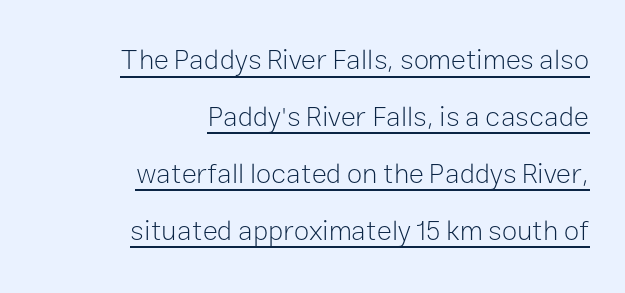
Unbolded letterforms with no extra heft. Leading: increased. You can see a thin bar hugging the bottom of the glyphs. A typesetter would label this face a sans.
